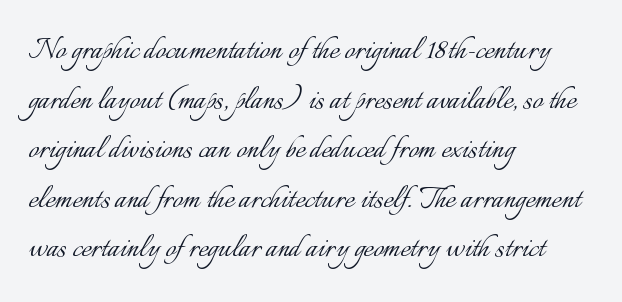
Q: Is the text bold? A: No.
Q: Is the text italic (slanted)? A: Yes.
Q: Is the text underlined? A: No.
Q: How is the paragraph aligned? A: Left-aligned.
Q: Is the spacing between letters normal or unusually wide? A: Normal.
Q: Is the spacing between lines tight, normal or loose? A: Normal.
Q: Width (condensed, normal, or wide)? A: Normal.
Q: Stroke contrast? A: Low.
Q: x-height? A: Small.
Q: Monospaced? A: No.
